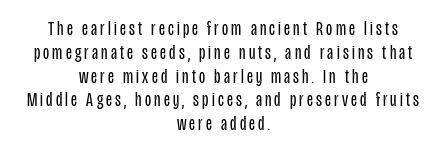
Caption: face not bold, strokes unweighted. The passage is arranged like a title page — every line centered. Italic: no, the glyphs are upright roman. The area under the type is left untouched.
